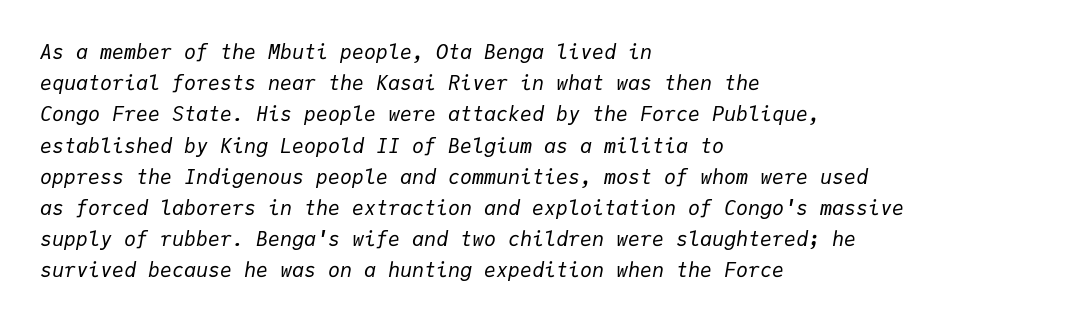
The letterforms sit shoulder to shoulder at normal distance. Does the copy run flush right? No — it runs flush left. If you measured baseline to baseline, you'd find a middling distance. Underlining? Definitely not there. A typesetter would mark this as italic.
